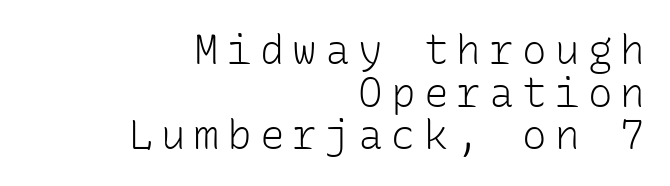
The image shows 41 px light sans-serif type, upright, monospaced; set right-aligned, tight line spacing (1.04x), unusually wide letter spacing (+0.2 em), not underlined; low stroke contrast and a medium x-height.
